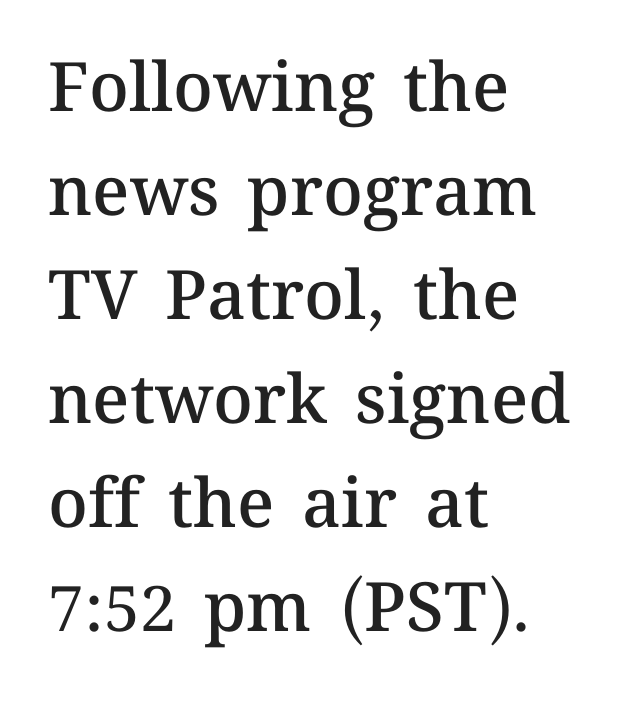
The face used here is proportionally spaced, like ordinary book or web type. The face used here is rendered with its standard letterfit. Italic? Not at all — the glyphs are vertical. As a designer I'd log this as weight 600, semibold. This sample is left-justified, so line endings fall wherever the words run out.
